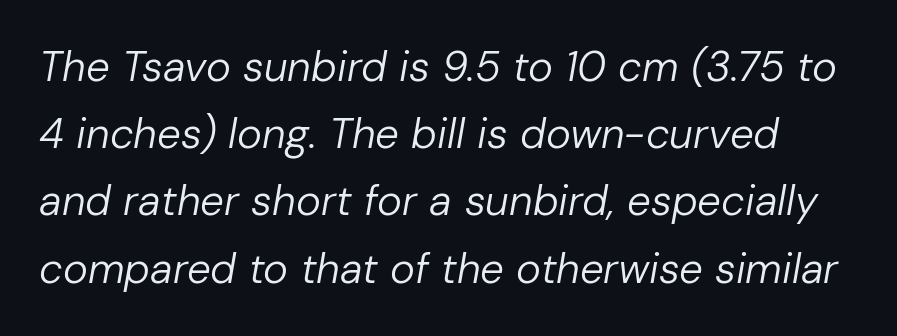
Q: Is the text bold? A: No.
Q: Is the text italic (slanted)? A: Yes, it leans right by about 10 degrees.
Q: Is the text underlined? A: No.
Q: Is the spacing between letters normal or unusually wide? A: Normal.
Q: Is the spacing between lines tight, normal or loose? A: Normal.
Q: Width (condensed, normal, or wide)? A: Normal.
Q: Stroke contrast? A: Low.
Q: x-height? A: Medium.
Q: Monospaced? A: No.
